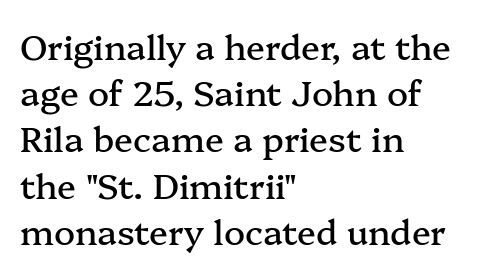
{"serif": "yes", "italic": "no", "width": "normal", "stroke_contrast": "medium", "x_height": "medium", "monospaced": "no", "underline": "no", "align": "left", "line_spacing": "normal", "line_spacing_ratio": 1.32, "letter_spacing": "normal", "letter_spacing_em": 0.0, "glyph_px": 35}
